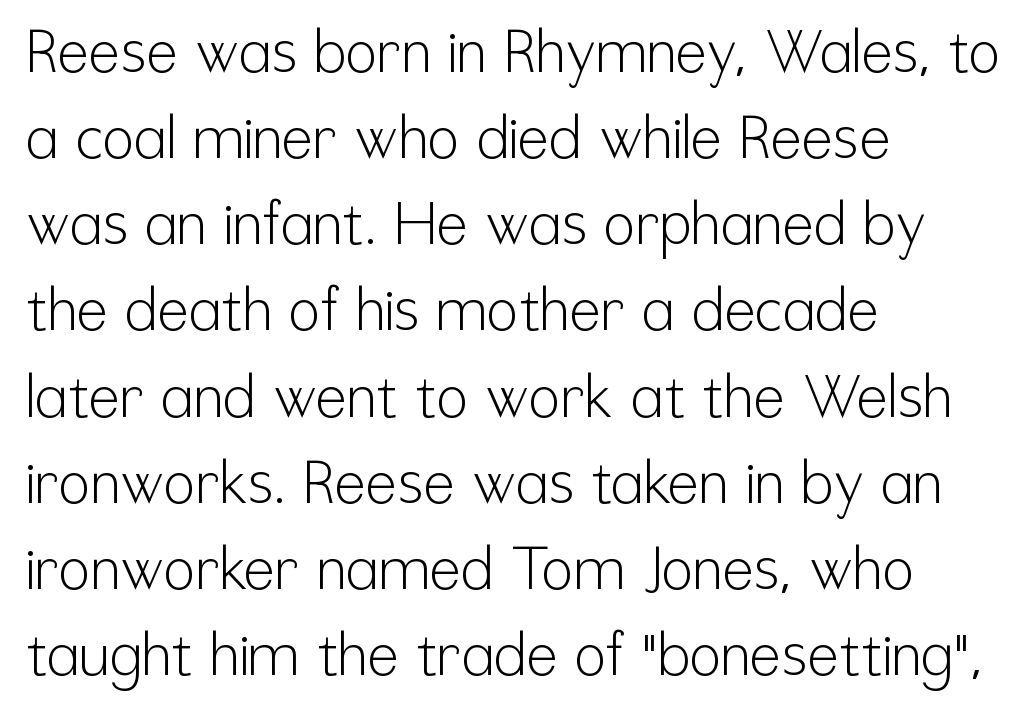
The image shows 59 px light, condensed sans-serif type, upright; set left-aligned, normal line spacing (1.46x), normal letter spacing, not underlined; low stroke contrast and a medium x-height.
